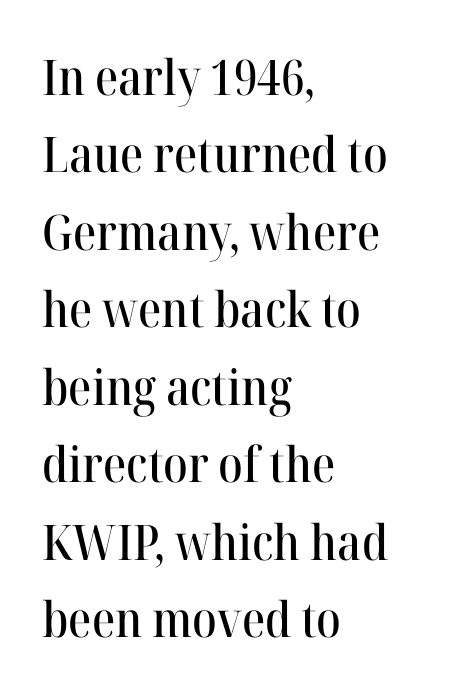
Q: Is the text italic (slanted)? A: No, it is upright.
Q: Is the typeface a serif or a sans-serif typeface? A: Serif.
Q: Is the text underlined? A: No.
Q: How is the paragraph aligned? A: Left-aligned.
Q: Is the spacing between letters normal or unusually wide? A: Normal.
Q: Is the spacing between lines tight, normal or loose? A: Normal.
Q: Width (condensed, normal, or wide)? A: Normal.
Q: Stroke contrast? A: High.
Q: x-height? A: Medium.
Q: Monospaced? A: No.
